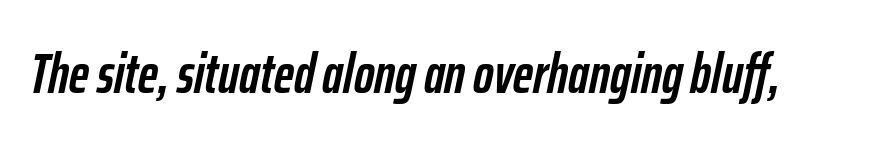
The image shows 55 px semibold, condensed type, italic (leaning right); set normal letter spacing, not underlined; low stroke contrast and a medium x-height.
